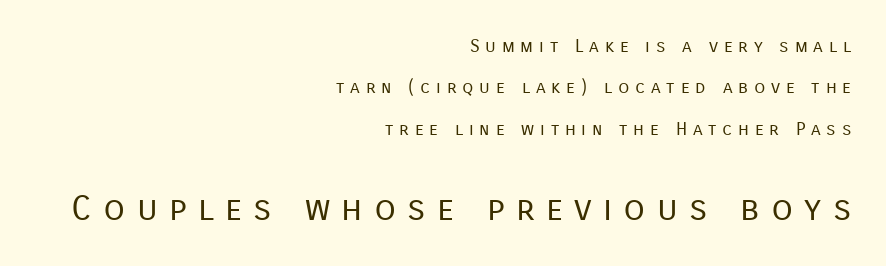
Is there much room between lines? Yes — plenty of vertical air separates them. The area under the type is left untouched. Stems here are at most as thick as an everyday book face. The letters stand upright; this is a roman face.
